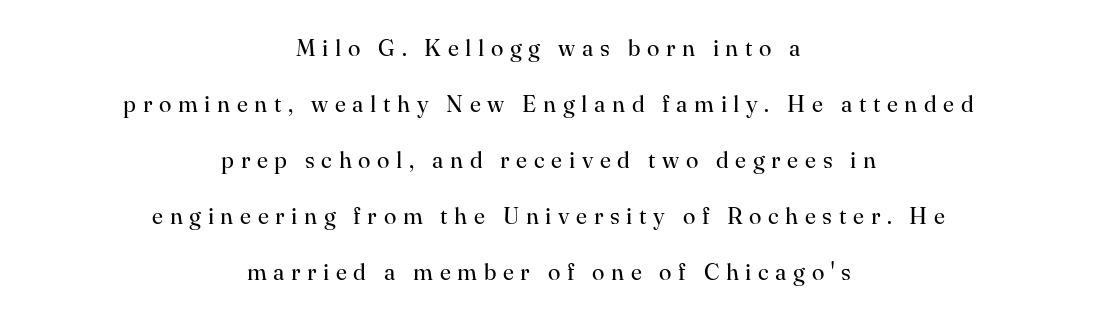
The image shows 23 px text type, upright; set centered, loose line spacing (2.43x), unusually wide letter spacing (+0.29 em), not underlined.
